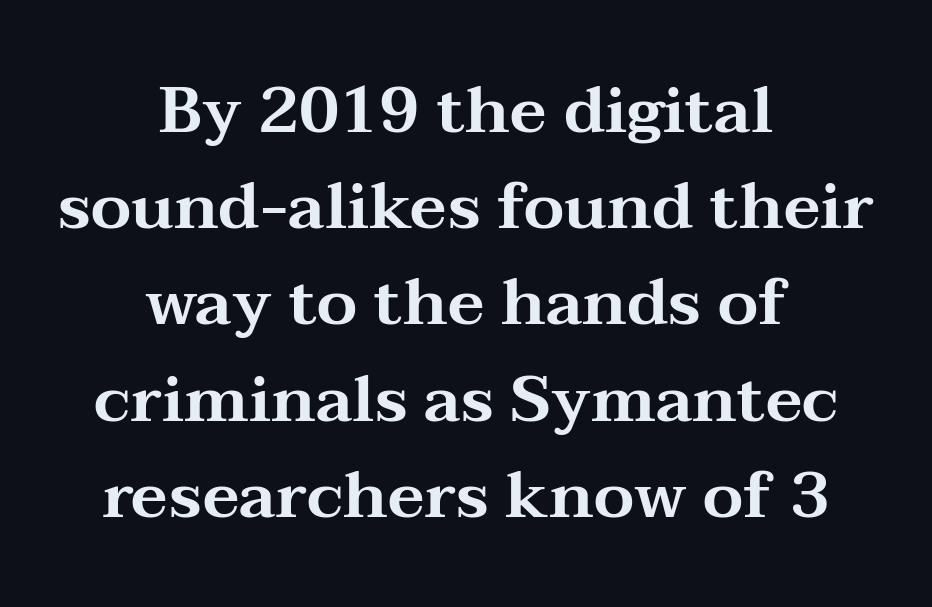
The image shows 65 px wide serif type, upright; set centered, normal line spacing (1.48x), normal letter spacing, not underlined; medium stroke contrast and a medium x-height.
